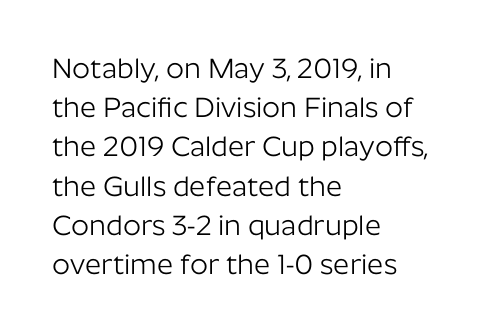
{"serif": "no", "italic": "no", "bold": "no", "weight": "light", "width": "normal", "stroke_contrast": "low", "x_height": "medium", "monospaced": "no", "underline": "no", "align": "left", "line_spacing": "normal", "line_spacing_ratio": 1.4, "letter_spacing": "normal", "letter_spacing_em": 0.0, "glyph_px": 28}
